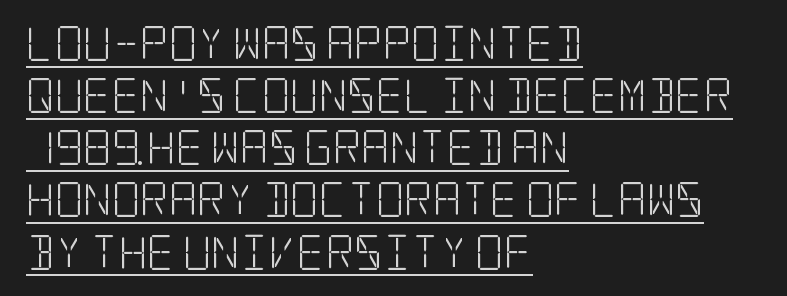
Q: Is the text bold? A: No.
Q: Is the text italic (slanted)? A: No, it is upright.
Q: Is the typeface a serif or a sans-serif typeface? A: Serif.
Q: Is the text underlined? A: Yes.
Q: How is the paragraph aligned? A: Left-aligned.
Q: Is the spacing between letters normal or unusually wide? A: Normal.
Q: Is the spacing between lines tight, normal or loose? A: Normal.
Q: Width (condensed, normal, or wide)? A: Condensed.
Q: Stroke contrast? A: Low.
Q: x-height? A: Large.
